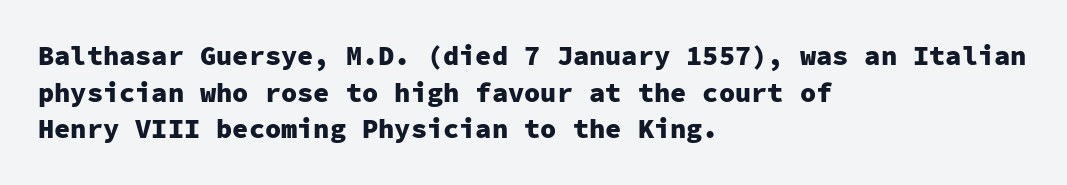
{"italic": "no", "bold": "yes", "underline": "no", "align": "left", "line_spacing": "normal", "line_spacing_ratio": 1.36, "letter_spacing": "normal", "letter_spacing_em": 0.0, "glyph_px": 27}
